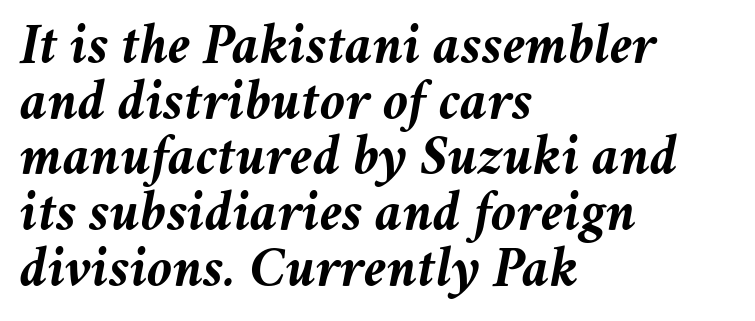
The image shows 58 px semibold type, italic (leaning right); set left-aligned, tight line spacing (0.96x), normal letter spacing, not underlined; medium stroke contrast and a medium x-height.
